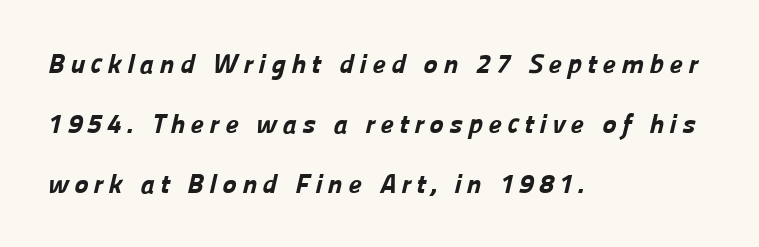
{"bold": "yes", "underline": "no", "align": "left", "line_spacing": "loose", "line_spacing_ratio": 2.22, "letter_spacing": "wide", "letter_spacing_em": 0.2, "glyph_px": 27}
